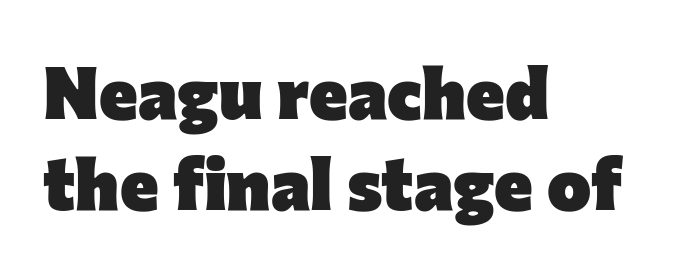
Has an underline been added? It has not. The characters look thick and weighty, a clear bold. The setting favours the left margin, as ordinary paragraphs usually do. The letterforms sit shoulder to shoulder at normal distance. Is this a fixed-width face? No — the glyphs have proportional, varying widths.
